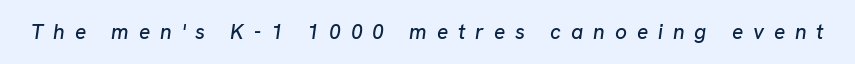
{"italic": "yes", "lean": "right", "slant_degrees": 8, "underline": "no", "letter_spacing": "wide", "letter_spacing_em": 0.47, "glyph_px": 21}
